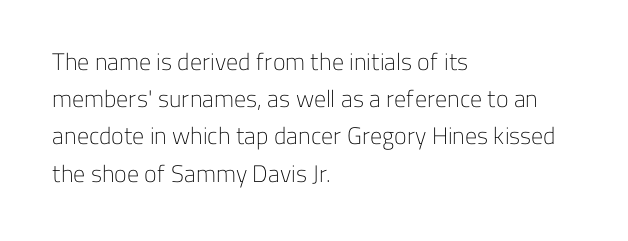
{"italic": "no", "bold": "no", "underline": "no", "align": "left", "line_spacing": "normal", "line_spacing_ratio": 1.55, "letter_spacing": "normal", "letter_spacing_em": 0.0, "glyph_px": 24}
